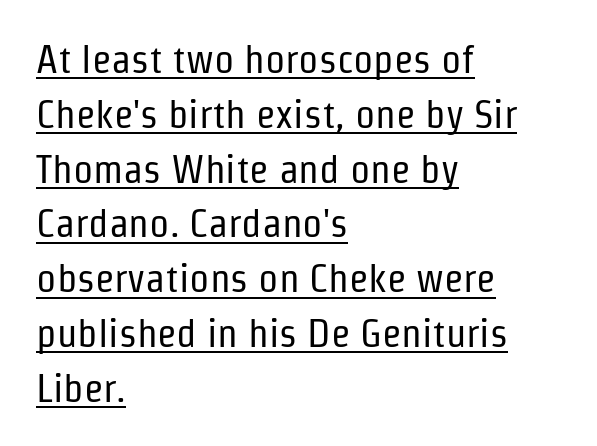
The image shows 40 px regular-weight, condensed sans-serif type, upright; set left-aligned, normal line spacing (1.37x), normal letter spacing, underlined; low stroke contrast and a medium x-height.
